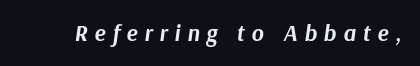
{"italic": "yes", "lean": "right", "slant_degrees": 9, "bold": "yes", "underline": "no", "letter_spacing": "wide", "letter_spacing_em": 0.3, "glyph_px": 23}
